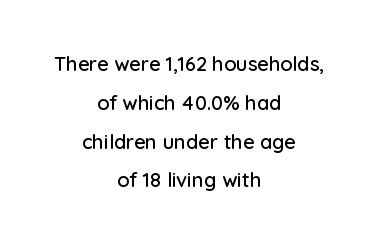
Each row of text sits above clean, open space. Typeset on center — no edge is straight. Honestly, the letter spacing is just normal — you wouldn't notice it. Do the letters lean? They stand straight. Reading down the column, the eye jumps a long way to each next line.
